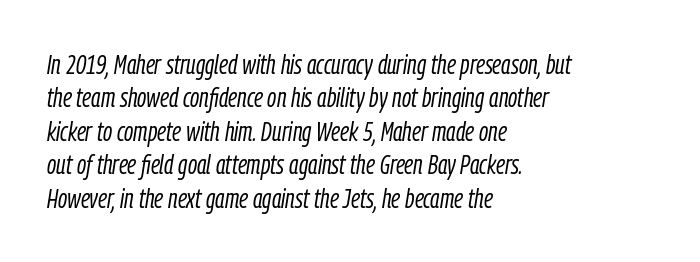
The text block is weighted toward the left margin, trailing off unevenly rightward. Each word holds together tightly as a unit, with standard inter-letter gaps. Does the lettering tilt? It does — this is italic. Stem width sits at or under what a default text font uses. Type without underlining.
